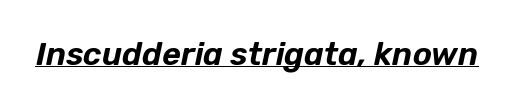
The image shows 32 px text type, italic (leaning right); set normal letter spacing, underlined; low stroke contrast and a medium x-height.
